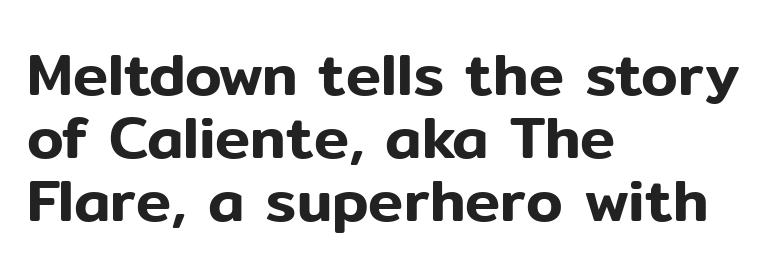
Q: Is the text italic (slanted)? A: No, it is upright.
Q: Is the typeface a serif or a sans-serif typeface? A: Sans-serif.
Q: Is the text underlined? A: No.
Q: How is the paragraph aligned? A: Left-aligned.
Q: Is the spacing between letters normal or unusually wide? A: Normal.
Q: Is the spacing between lines tight, normal or loose? A: Tight.
Q: Width (condensed, normal, or wide)? A: Normal.
Q: Stroke contrast? A: Low.
Q: x-height? A: Medium.
Q: Monospaced? A: No.
